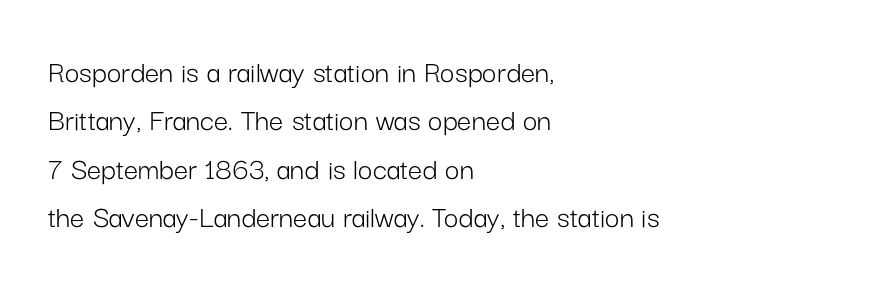
The image shows 32 px light sans-serif type, upright; set left-aligned, normal line spacing (1.51x), normal letter spacing, not underlined; low stroke contrast and a medium x-height.
